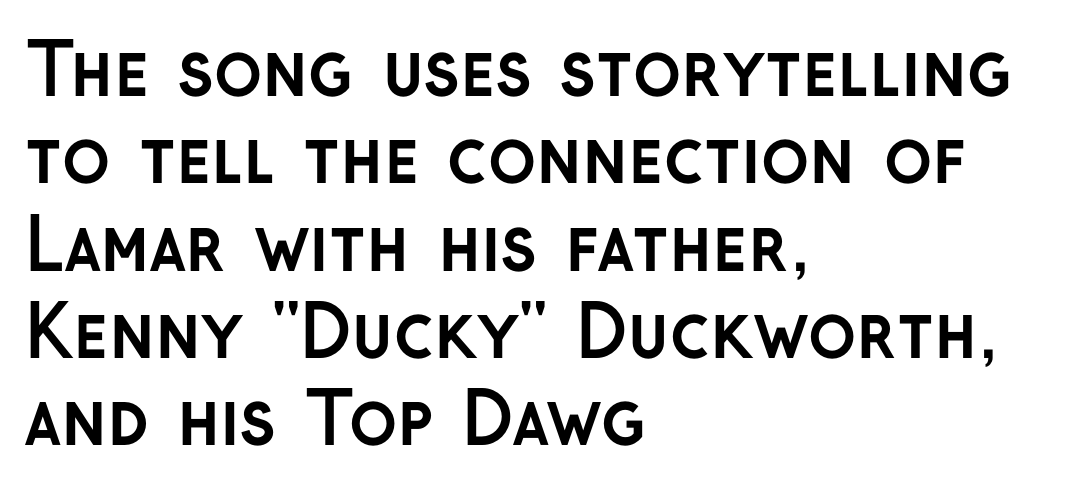
The image shows 71 px semibold sans-serif type, upright; set left-aligned, line spacing 1.23x, normal letter spacing, not underlined; low stroke contrast and a medium x-height.
